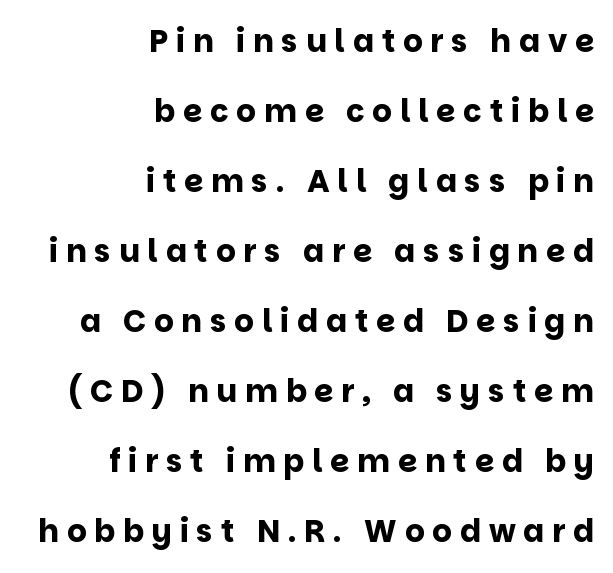
The image shows 31 px bold sans-serif type, upright; set right-aligned, loose line spacing (2.26x), unusually wide letter spacing (+0.25 em), not underlined; low stroke contrast and a large x-height.
